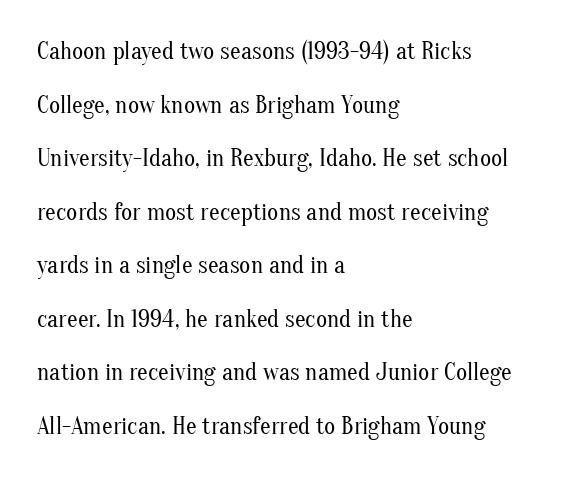
Q: Is the text bold? A: No.
Q: Is the text italic (slanted)? A: No, it is upright.
Q: Is the text underlined? A: No.
Q: How is the paragraph aligned? A: Left-aligned.
Q: Is the spacing between letters normal or unusually wide? A: Normal.
Q: Is the spacing between lines tight, normal or loose? A: Loose.
